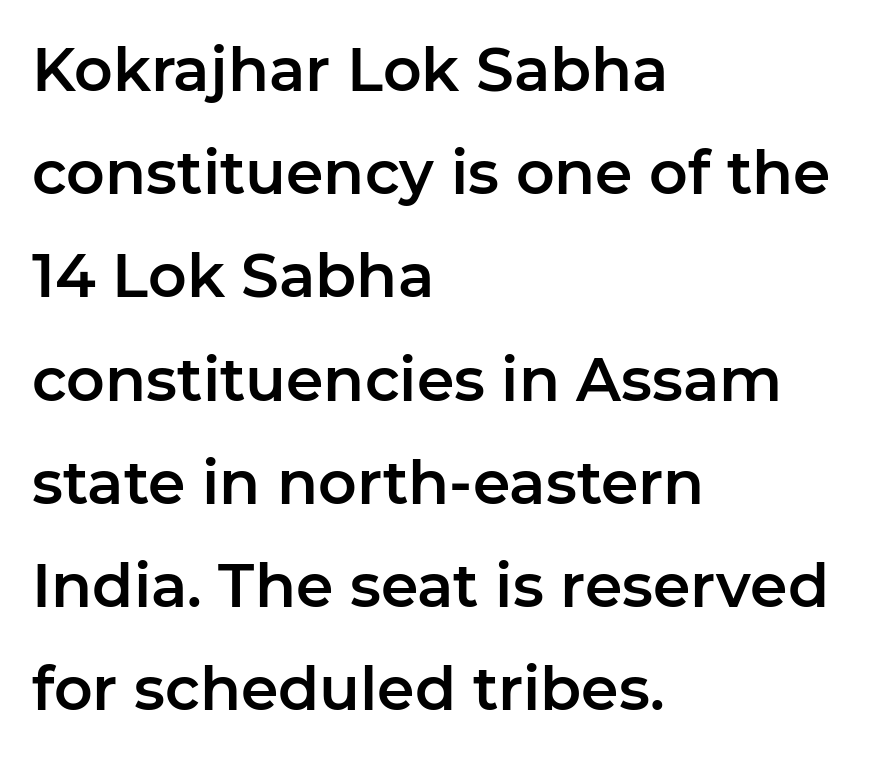
Q: Is the text italic (slanted)? A: No, it is upright.
Q: Is the typeface a serif or a sans-serif typeface? A: Sans-serif.
Q: Is the text underlined? A: No.
Q: How is the paragraph aligned? A: Left-aligned.
Q: Is the spacing between letters normal or unusually wide? A: Normal.
Q: Width (condensed, normal, or wide)? A: Normal.
Q: Stroke contrast? A: Low.
Q: x-height? A: Medium.
Q: Monospaced? A: No.
